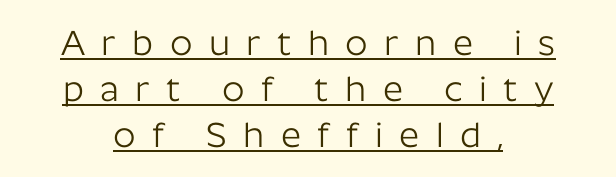
Q: Is the text bold? A: No.
Q: Is the text italic (slanted)? A: No, it is upright.
Q: Is the typeface a serif or a sans-serif typeface? A: Sans-serif.
Q: Is the text underlined? A: Yes.
Q: How is the paragraph aligned? A: Centered.
Q: Is the spacing between letters normal or unusually wide? A: Unusually wide.
Q: Is the spacing between lines tight, normal or loose? A: Normal.
Q: Width (condensed, normal, or wide)? A: Normal.
Q: Stroke contrast? A: Low.
Q: x-height? A: Medium.
Q: Monospaced? A: No.
